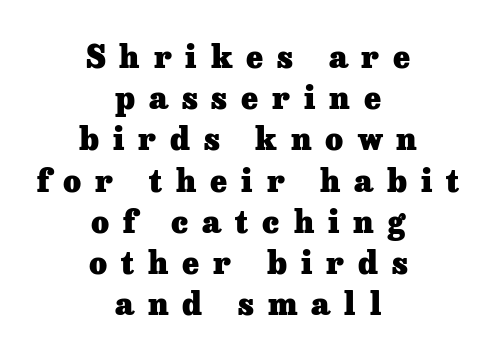
The image shows 31 px heavy serif type, upright; set centered, normal line spacing (1.33x), unusually wide letter spacing (+0.45 em), not underlined; low stroke contrast and a medium x-height.
